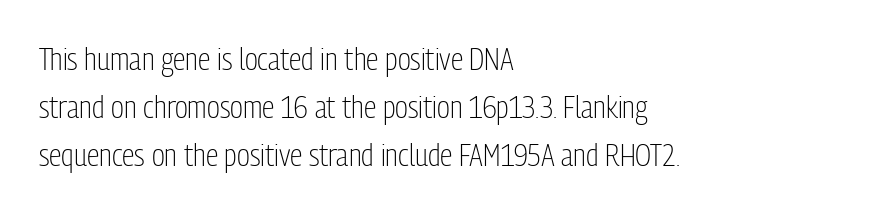
{"serif": "no", "italic": "no", "bold": "no", "weight": "light", "width": "condensed", "stroke_contrast": "low", "x_height": "medium", "monospaced": "no", "underline": "no", "align": "left", "line_spacing": "normal", "line_spacing_ratio": 1.5, "letter_spacing": "normal", "letter_spacing_em": 0.0, "glyph_px": 32}
